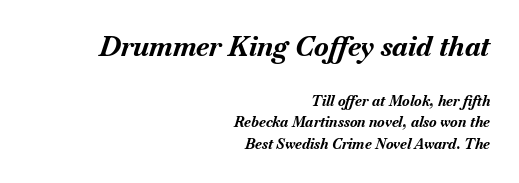
Vertical spacing — default. Heavy-handed strokes throughout: this text is bold. The horizontal fit of the characters is conventional and even. This rendering features lettering with no underline.
